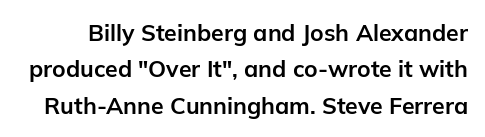
Q: Is the text bold? A: Yes.
Q: Is the text italic (slanted)? A: No, it is upright.
Q: Is the text underlined? A: No.
Q: Is the spacing between letters normal or unusually wide? A: Normal.
Q: Is the spacing between lines tight, normal or loose? A: Normal.
